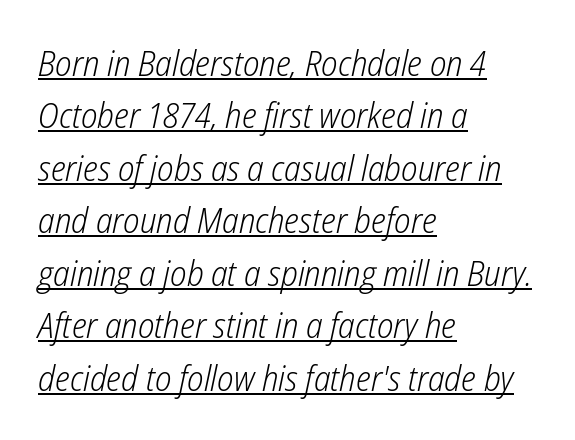
Q: Is the text bold? A: No.
Q: Is the text italic (slanted)? A: Yes, it leans right by about 12 degrees.
Q: Is the text underlined? A: Yes.
Q: How is the paragraph aligned? A: Left-aligned.
Q: Is the spacing between letters normal or unusually wide? A: Normal.
Q: Is the spacing between lines tight, normal or loose? A: Normal.
Q: Width (condensed, normal, or wide)? A: Condensed.
Q: Stroke contrast? A: Low.
Q: x-height? A: Medium.
Q: Monospaced? A: No.
